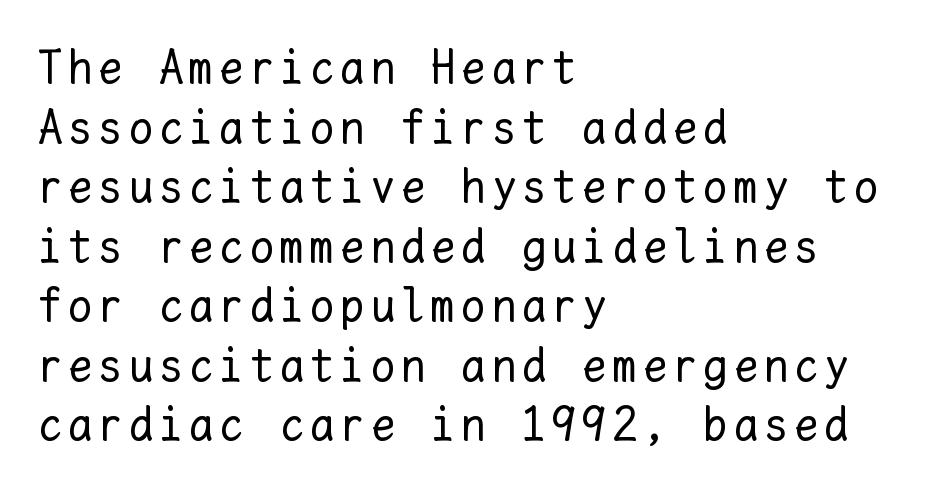
Note the uniform advance width — an 'i' takes as much space as an 'm'. If you drew a line through each stem, it would be perfectly vertical. No heavy texture on the line: the type isn't bold. Which margin do the lines hug? The left one — the right edge is uneven. Descenders are the only things crossing below the line.
